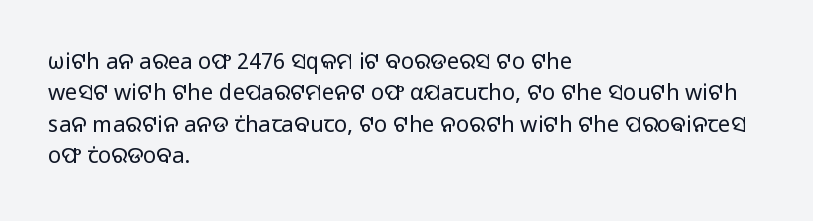
{"italic": "no", "bold": "no", "underline": "no", "align": "left", "line_spacing": "normal", "line_spacing_ratio": 1.43, "letter_spacing": "normal", "letter_spacing_em": 0.0, "glyph_px": 22}
